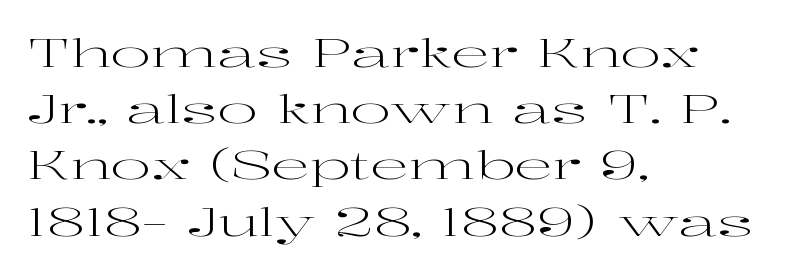
Normally led — the rows are evenly, conventionally spaced. Each letter keeps its own natural width here, so spacing adapts to shape. Line beginnings align vertically; line endings do not. Italic? Not at all — the glyphs are vertical.
